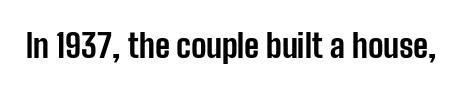
{"serif": "no", "italic": "no", "bold": "yes", "weight": "bold", "width": "condensed", "stroke_contrast": "low", "x_height": "medium", "monospaced": "no", "underline": "no", "letter_spacing": "normal", "letter_spacing_em": 0.0, "glyph_px": 32}
